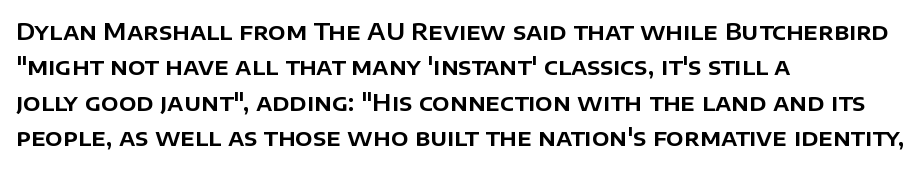
{"italic": "no", "underline": "no", "align": "left", "line_spacing": "normal", "line_spacing_ratio": 1.54, "letter_spacing": "normal", "letter_spacing_em": 0.0, "glyph_px": 23}
